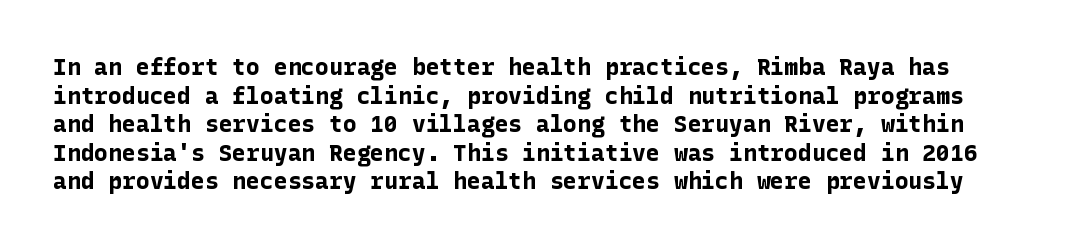
Q: Is the text bold? A: Yes.
Q: Is the text italic (slanted)? A: No, it is upright.
Q: Is the text underlined? A: No.
Q: Is the spacing between letters normal or unusually wide? A: Normal.
